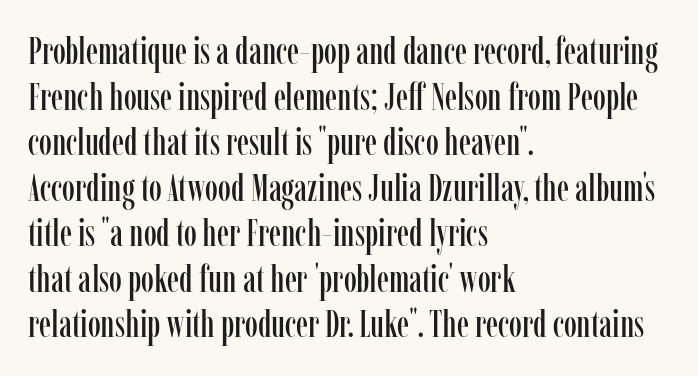
{"serif": "yes", "italic": "no", "width": "condensed", "stroke_contrast": "low", "x_height": "medium", "monospaced": "no", "underline": "no", "align": "left", "line_spacing_ratio": 1.23, "letter_spacing": "normal", "letter_spacing_em": 0.0, "glyph_px": 37}
